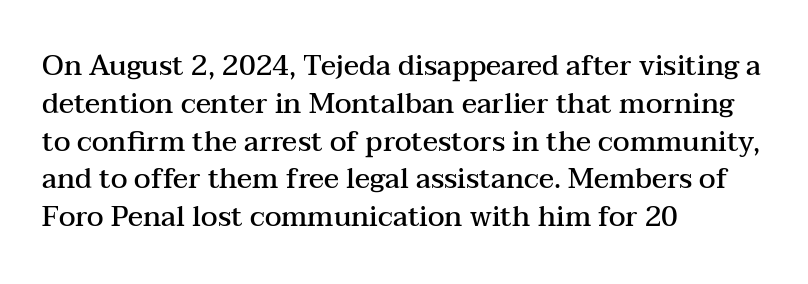
{"serif": "yes", "italic": "no", "bold": "semi", "weight": "semibold", "width": "wide", "stroke_contrast": "medium", "x_height": "medium", "monospaced": "no", "underline": "no", "align": "left", "line_spacing": "normal", "line_spacing_ratio": 1.35, "letter_spacing": "normal", "letter_spacing_em": 0.0, "glyph_px": 28}
